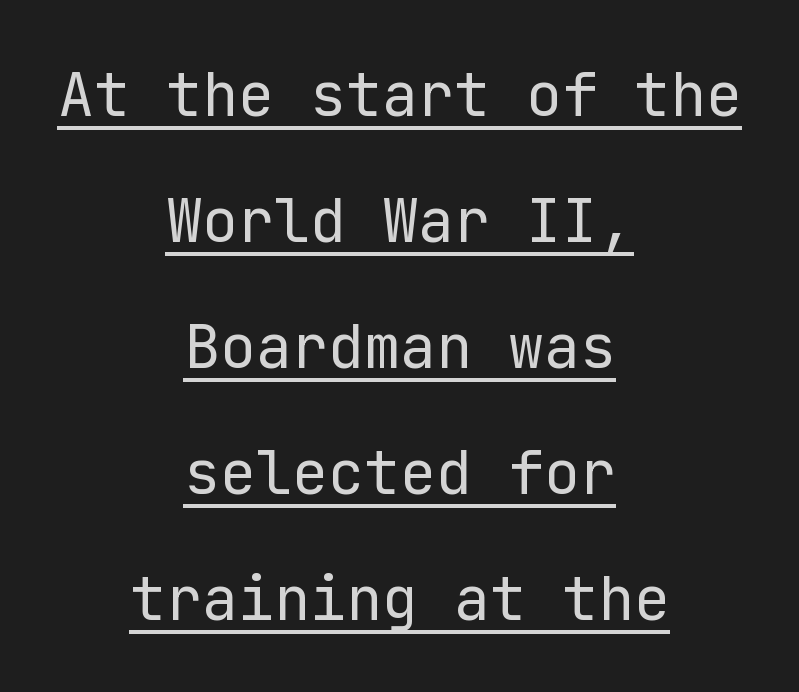
Q: Is the text bold? A: No.
Q: Is the text italic (slanted)? A: No, it is upright.
Q: Is the typeface a serif or a sans-serif typeface? A: Sans-serif.
Q: Is the text underlined? A: Yes.
Q: How is the paragraph aligned? A: Centered.
Q: Is the spacing between letters normal or unusually wide? A: Normal.
Q: Is the spacing between lines tight, normal or loose? A: Loose.
Q: Width (condensed, normal, or wide)? A: Normal.
Q: Stroke contrast? A: Low.
Q: x-height? A: Medium.
